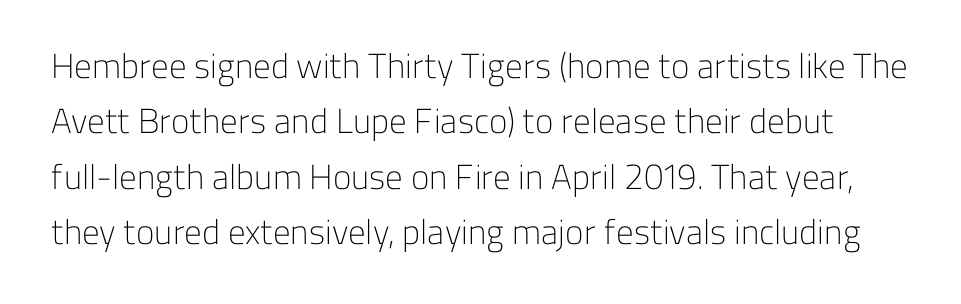
Type style note: lacks serifs. Tracking value appears to be zero — textbook default spacing. Weight: regular or lighter. The string is rendered with underlining switched off. The letters stand upright; this is a roman face. Each letter keeps its own natural width here, so spacing adapts to shape.
